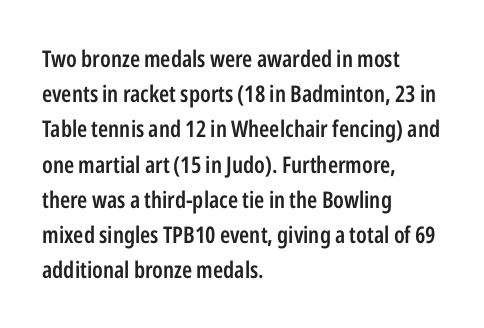
Q: Is the text bold? A: Semi-bold.
Q: Is the text italic (slanted)? A: No, it is upright.
Q: Is the text underlined? A: No.
Q: How is the paragraph aligned? A: Left-aligned.
Q: Is the spacing between letters normal or unusually wide? A: Normal.
Q: Is the spacing between lines tight, normal or loose? A: Normal.
